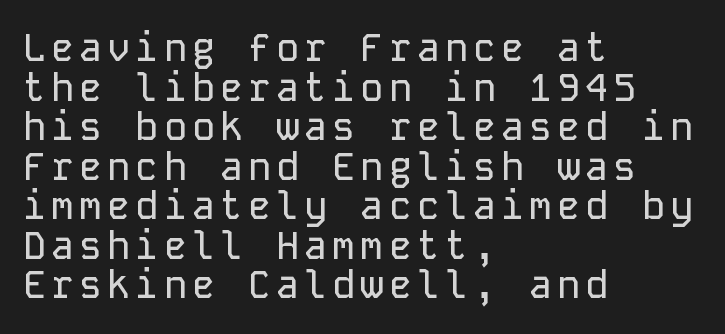
Descenders are the only things crossing below the line. Short and long lines alike share a common starting point at left. Classification — sans serif. When letters stand straight like this, we call the style roman or upright.
